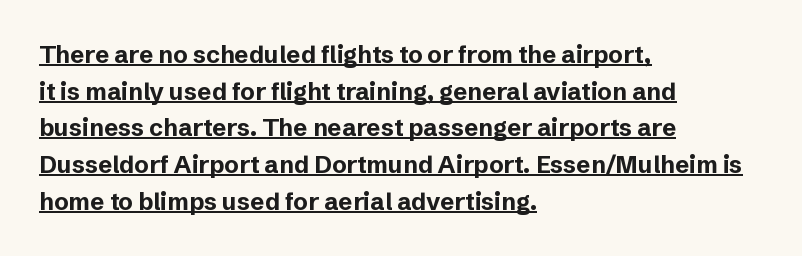
{"italic": "no", "bold": "yes", "underline": "yes", "align": "left", "line_spacing": "normal", "line_spacing_ratio": 1.53, "letter_spacing": "normal", "letter_spacing_em": 0.0, "glyph_px": 24}
